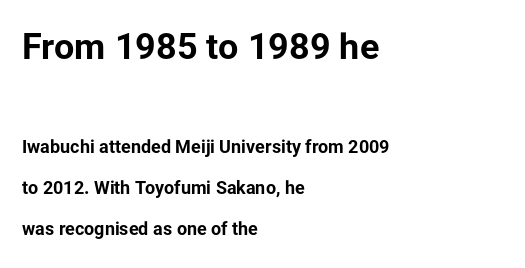
Q: Is the text bold? A: Yes.
Q: Is the text italic (slanted)? A: No, it is upright.
Q: Is the typeface a serif or a sans-serif typeface? A: Sans-serif.
Q: Is the text underlined? A: No.
Q: How is the paragraph aligned? A: Left-aligned.
Q: Is the spacing between letters normal or unusually wide? A: Normal.
Q: Is the spacing between lines tight, normal or loose? A: Loose.
Q: Which block of text is set in a larger size, the first (top) or the second (bottom)? A: The first (top) one.
Q: Width (condensed, normal, or wide)? A: Normal.
Q: Stroke contrast? A: Low.
Q: x-height? A: Medium.
Q: Monospaced? A: No.
